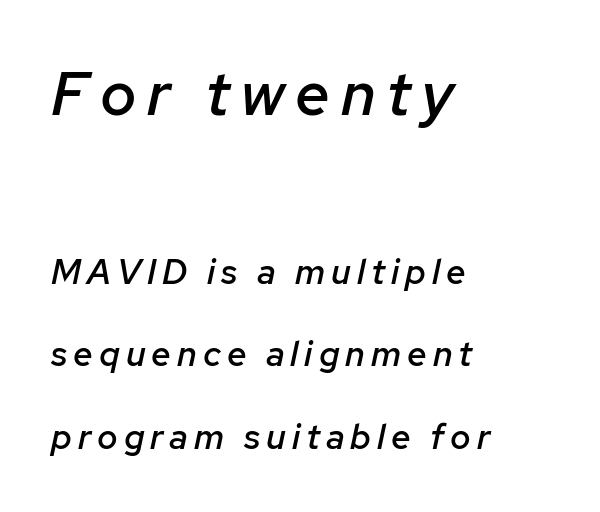
Character widths vary here, with narrow letters taking less room than wide ones. Slightly chunky letters — semibold, I'd say, not full bold. Would a proofreader flag this as italicized? Yes. You could fit nearly another row in the gap between these rows.
